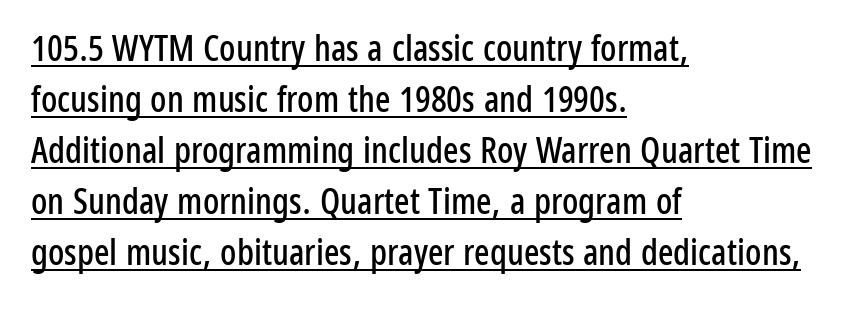
{"serif": "no", "italic": "no", "width": "condensed", "stroke_contrast": "low", "x_height": "medium", "monospaced": "no", "underline": "yes", "align": "left", "line_spacing": "normal", "line_spacing_ratio": 1.42, "letter_spacing": "normal", "letter_spacing_em": 0.0, "glyph_px": 36}
